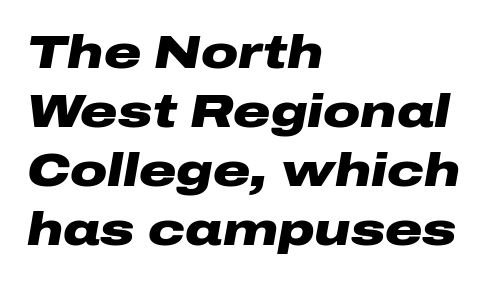
The image shows 46 px heavy, wide type, italic (leaning right); set left-aligned, normal line spacing (1.28x), normal letter spacing, not underlined; low stroke contrast and a medium x-height.
